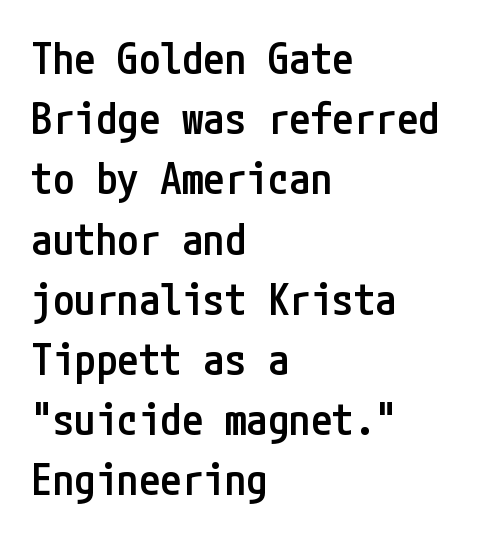
{"serif": "no", "italic": "no", "bold": "semi", "weight": "semibold", "width": "condensed", "stroke_contrast": "low", "x_height": "medium", "underline": "no", "align": "left", "line_spacing": "normal", "line_spacing_ratio": 1.4, "letter_spacing": "normal", "letter_spacing_em": 0.0, "glyph_px": 43}
